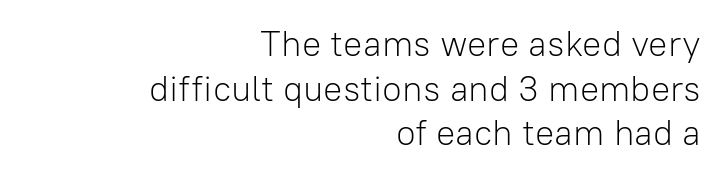
The image shows 36 px light sans-serif type, upright; set right-aligned, line spacing 1.24x, normal letter spacing, not underlined; low stroke contrast and a medium x-height.
